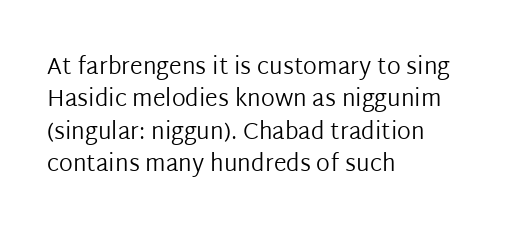
{"italic": "no", "bold": "no", "underline": "no", "align": "left", "line_spacing": "normal", "line_spacing_ratio": 1.41, "letter_spacing": "normal", "letter_spacing_em": 0.0, "glyph_px": 23}
